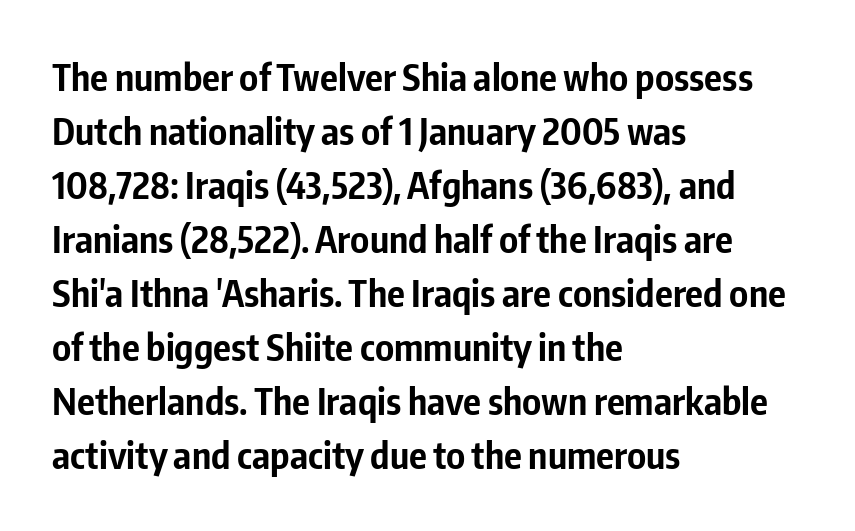
The image shows 37 px bold, condensed sans-serif type, upright; set left-aligned, normal line spacing (1.46x), normal letter spacing, not underlined; low stroke contrast and a medium x-height.
